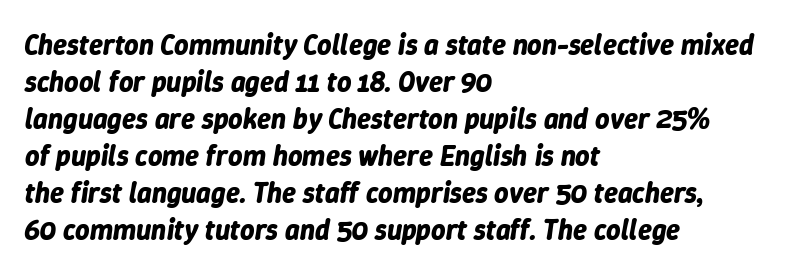
The image shows 28 px bold type, italic (leaning right); set left-aligned, normal line spacing (1.32x), normal letter spacing, not underlined; low stroke contrast and a medium x-height.
